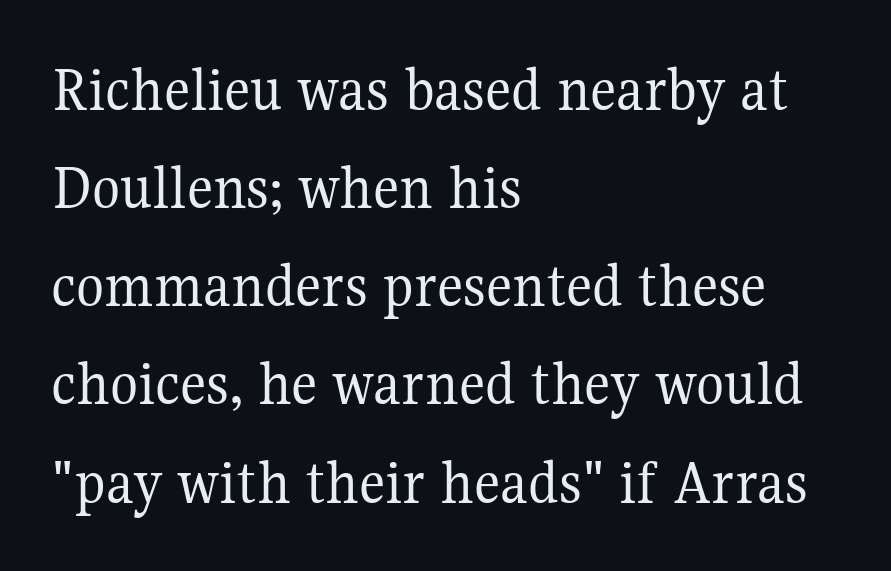
The image shows 65 px regular-weight serif type, upright; set left-aligned, normal line spacing (1.51x), normal letter spacing, not underlined; medium stroke contrast and a medium x-height.
